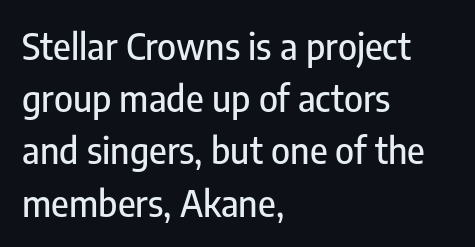
{"serif": "no", "italic": "no", "width": "condensed", "stroke_contrast": "low", "x_height": "medium", "monospaced": "no", "underline": "no", "align": "left", "line_spacing": "normal", "line_spacing_ratio": 1.45, "letter_spacing": "normal", "letter_spacing_em": 0.0, "glyph_px": 36}
